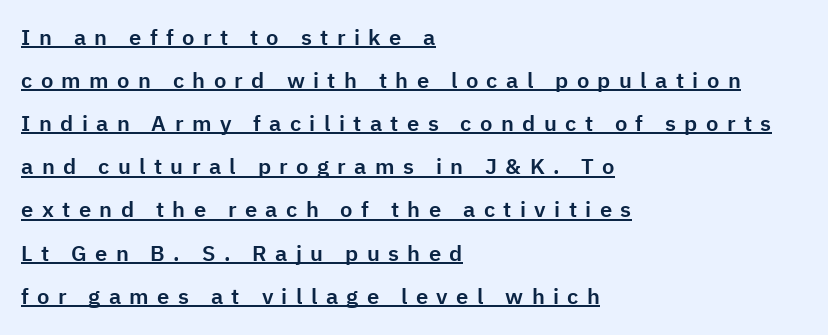
{"italic": "no", "underline": "yes", "align": "left", "line_spacing": "loose", "line_spacing_ratio": 1.96, "letter_spacing": "wide", "letter_spacing_em": 0.38, "glyph_px": 22}
